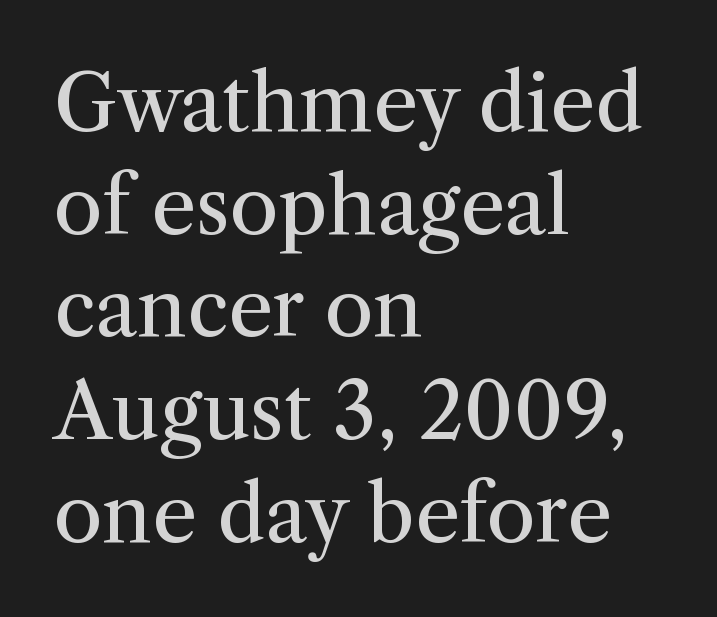
Nothing heavy about these letters — not bold at all. The tracking reads as untouched default to a designer's eye. Successive baselines arrive at the customary interval. Honestly, there is no underline to notice here at all.
